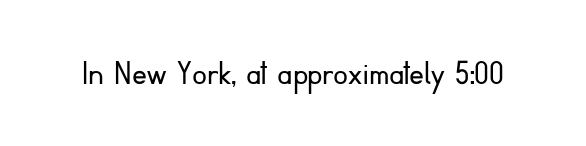
Words float on clear page, feet unadorned. Characters follow at the spacing the type designer built in. Each letter keeps its own natural width here, so spacing adapts to shape. Note: no serifs on the glyphs. If you drew a line through each stem, it would be perfectly vertical.
